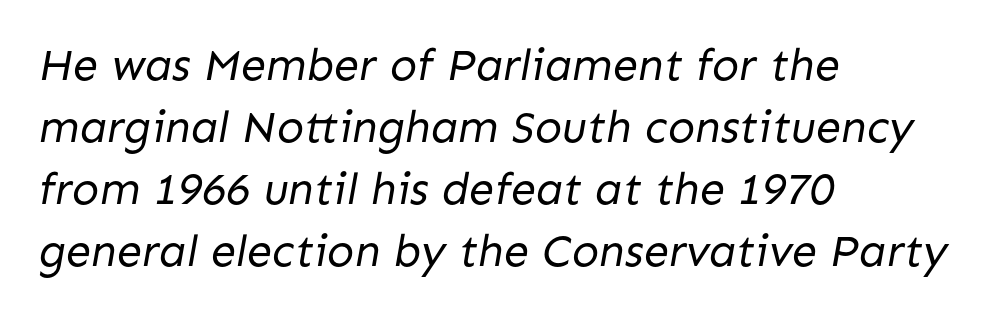
A normal amount of white space separates one row of letters from the next. Unlike a traditional serif, this face leaves its strokes unadorned. The horizontal fit of the characters is conventional and even. The typeface has the unassuming heft of standard copy or less.
